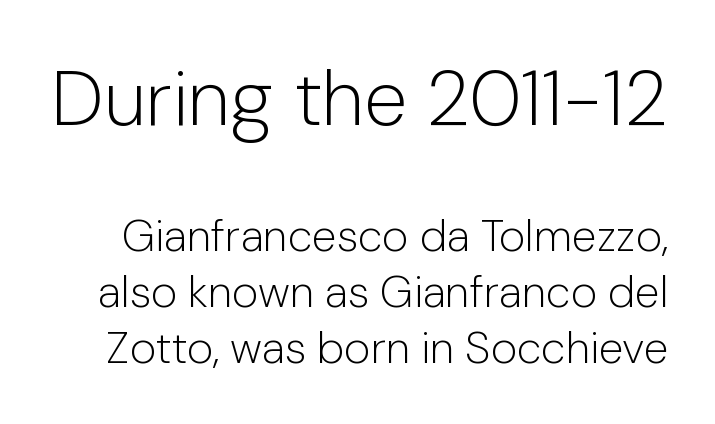
Q: Is the text bold? A: No.
Q: Is the text italic (slanted)? A: No, it is upright.
Q: Is the typeface a serif or a sans-serif typeface? A: Sans-serif.
Q: Is the text underlined? A: No.
Q: Is the spacing between letters normal or unusually wide? A: Normal.
Q: Which block of text is set in a larger size, the first (top) or the second (bottom)? A: The first (top) one.
Q: Width (condensed, normal, or wide)? A: Normal.
Q: Stroke contrast? A: Low.
Q: x-height? A: Medium.
Q: Monospaced? A: No.
